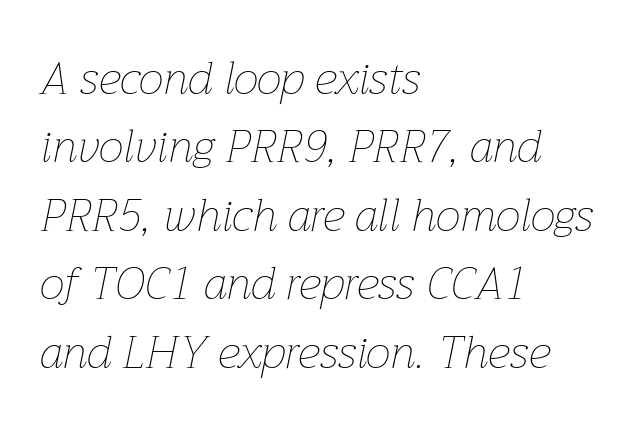
The image shows 45 px thin type, italic (leaning right); set left-aligned, normal line spacing (1.52x), normal letter spacing, not underlined; low stroke contrast and a medium x-height.
